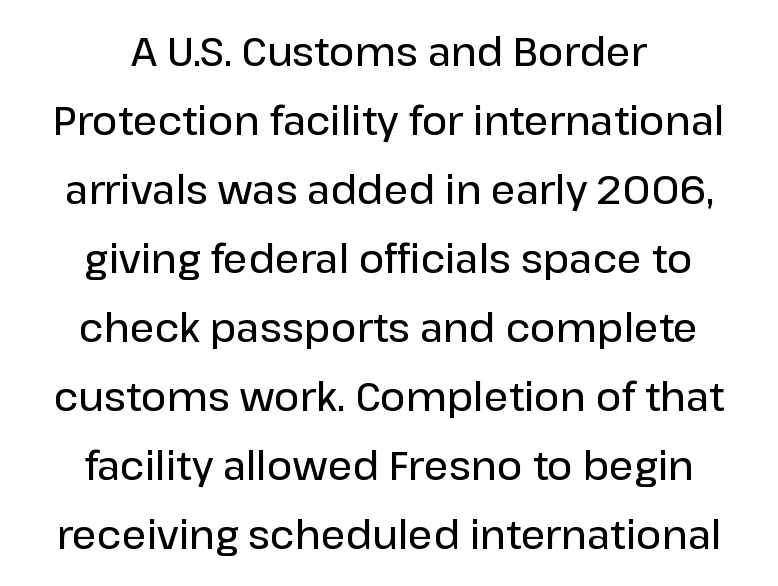
The image shows 39 px semibold sans-serif type, upright; set centered, line spacing 1.77x, normal letter spacing, not underlined; low stroke contrast and a medium x-height.
